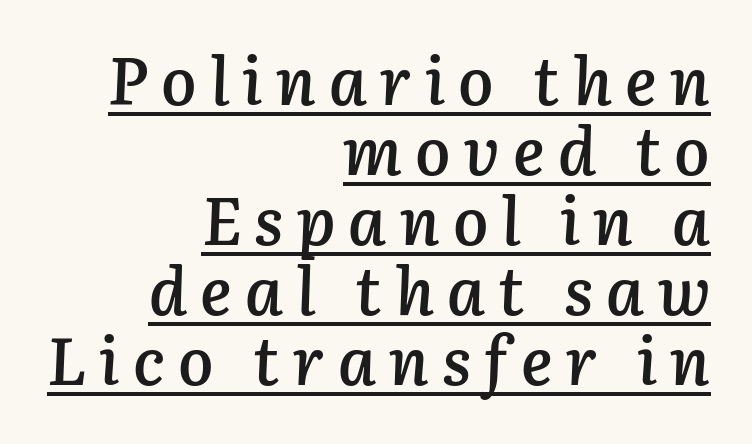
The image shows 66 px semibold type, italic (leaning right); set right-aligned, tight line spacing (1.06x), unusually wide letter spacing (+0.2 em), underlined; low stroke contrast and a medium x-height.
